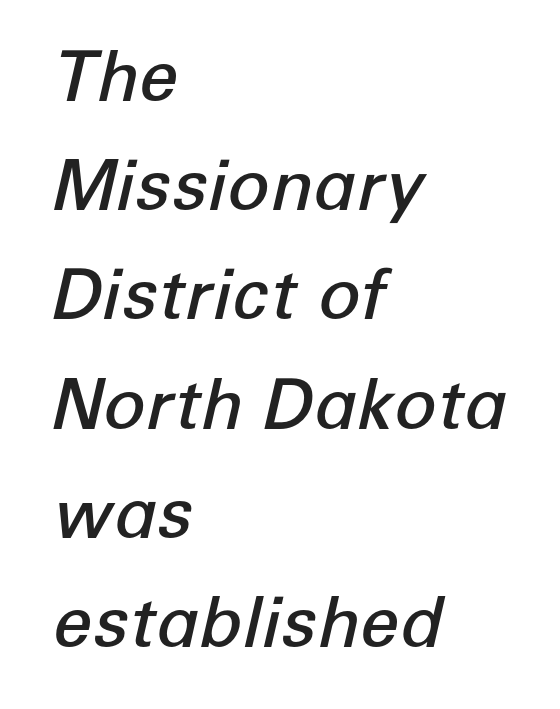
{"italic": "yes", "lean": "right", "slant_degrees": 12, "bold": "semi", "weight": "semibold", "width": "normal", "stroke_contrast": "low", "x_height": "medium", "monospaced": "no", "underline": "no", "align": "left", "line_spacing": "normal", "line_spacing_ratio": 1.56, "letter_spacing": "normal", "letter_spacing_em": 0.0, "glyph_px": 70}
